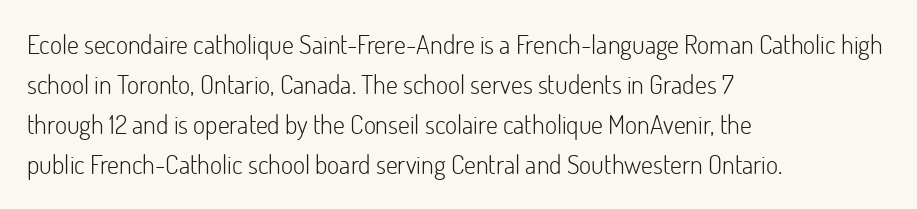
Q: Is the text bold? A: No.
Q: Is the text italic (slanted)? A: No, it is upright.
Q: Is the text underlined? A: No.
Q: How is the paragraph aligned? A: Left-aligned.
Q: Is the spacing between letters normal or unusually wide? A: Normal.
Q: Is the spacing between lines tight, normal or loose? A: Normal.
